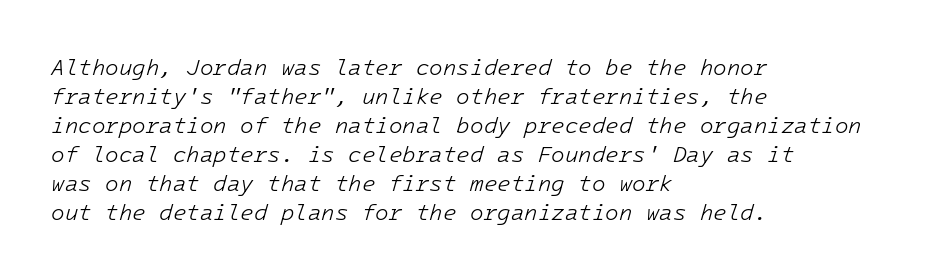
Leftover space on each line is placed entirely after the last word. The foot of each line stays bare and open. Standard letterfit; no display-style spreading of the glyphs. Tall strokes in this sample are angled rather than plumb.
